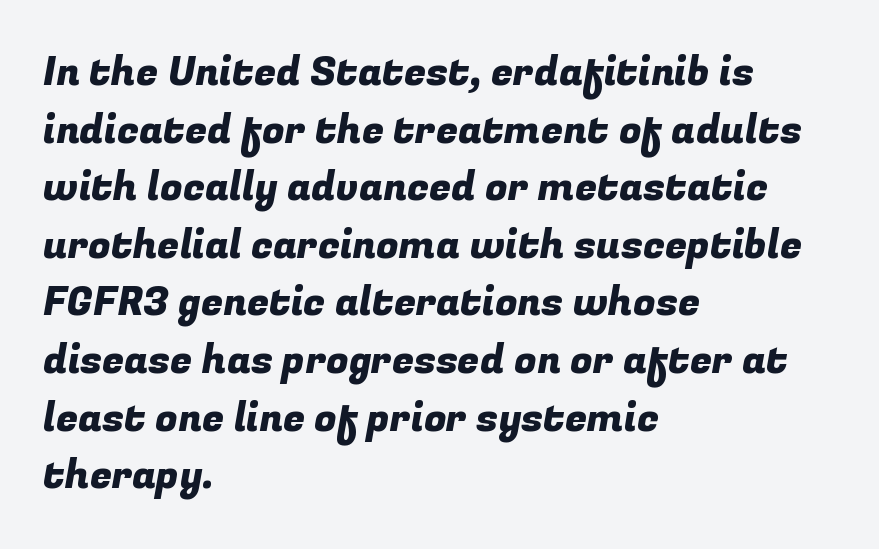
{"serif": "no", "width": "normal", "stroke_contrast": "low", "x_height": "medium", "monospaced": "no", "underline": "no", "align": "left", "line_spacing": "normal", "line_spacing_ratio": 1.44, "letter_spacing": "normal", "letter_spacing_em": 0.0, "glyph_px": 40}
